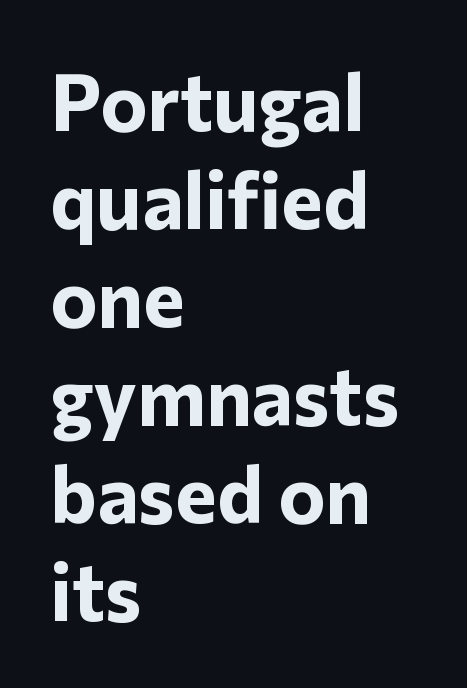
{"serif": "no", "italic": "no", "bold": "yes", "weight": "bold", "width": "normal", "stroke_contrast": "low", "x_height": "medium", "monospaced": "no", "underline": "no", "align": "left", "line_spacing_ratio": 1.24, "letter_spacing": "normal", "letter_spacing_em": 0.0, "glyph_px": 79}
